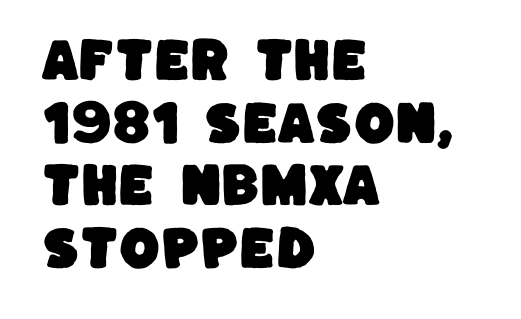
The image shows 47 px sans-serif type; set left-aligned, normal line spacing (1.33x), normal letter spacing, not underlined; low stroke contrast and a large x-height.
